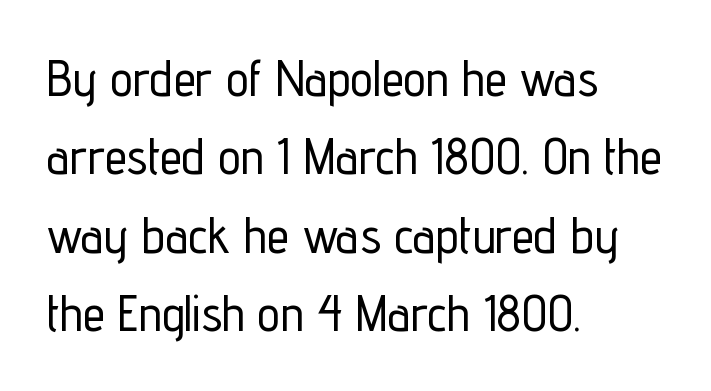
The type sits square on the baseline with zero lean. These lines are rendered in a variable-pitch font. Unmarked baselines from the first word to the last. Reading down the column, the eye jumps a familiar distance to each next line. A typesetter would call this zero additional tracking.
